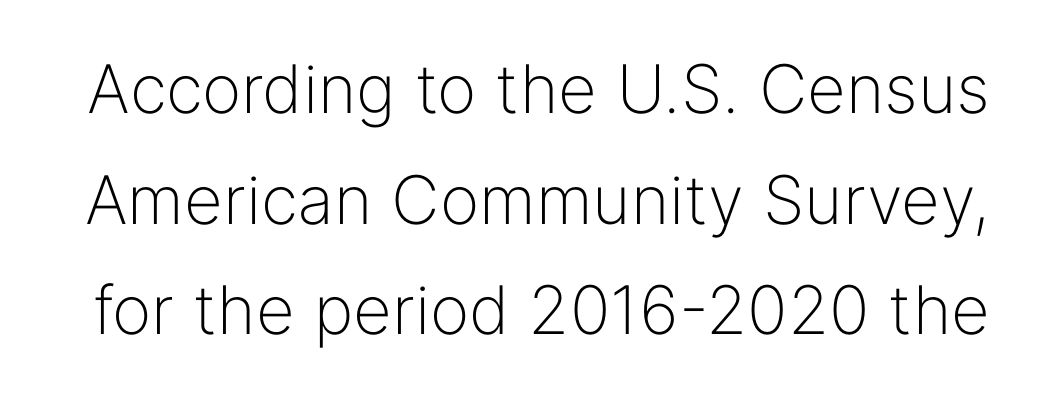
The image shows 67 px light sans-serif type, upright; set normal line spacing (1.65x), normal letter spacing, not underlined; low stroke contrast and a medium x-height.
